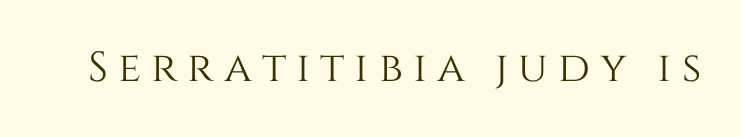
{"italic": "no", "width": "normal", "stroke_contrast": "medium", "x_height": "large", "monospaced": "no", "underline": "no", "letter_spacing": "wide", "letter_spacing_em": 0.24, "glyph_px": 42}
